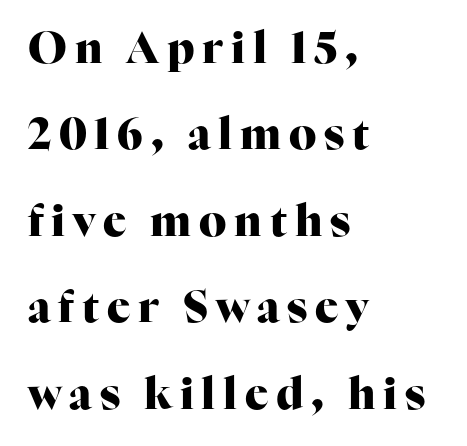
The image shows 43 px heavy serif type, upright; set left-aligned, loose line spacing (2.01x), not underlined; high stroke contrast and a medium x-height.
